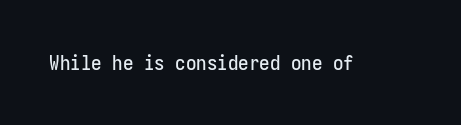
Every character sits straight up, as roman type does. The string is rendered with underlining switched off. Students, note that the glyphs here touch the page at normal intervals.
